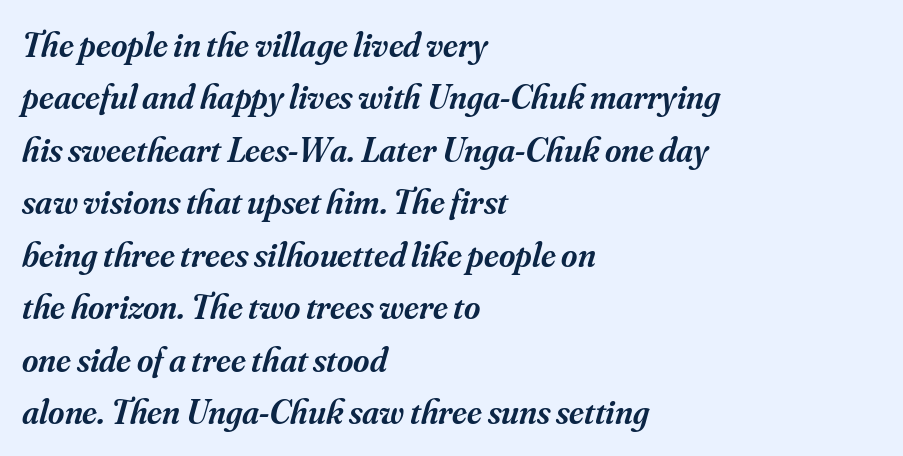
The image shows 35 px semibold serif type, italic (leaning right); set left-aligned, normal line spacing (1.5x), normal letter spacing, not underlined; medium stroke contrast and a small x-height.
